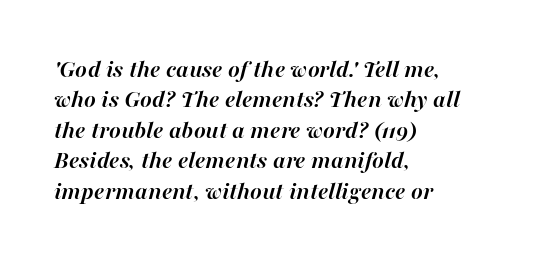
{"italic": "yes", "lean": "right", "slant_degrees": 16, "bold": "yes", "underline": "no", "align": "left", "line_spacing_ratio": 1.22, "letter_spacing": "normal", "letter_spacing_em": 0.0, "glyph_px": 25}
